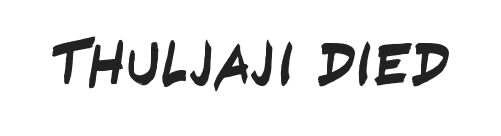
{"serif": "no", "width": "condensed", "stroke_contrast": "low", "x_height": "large", "monospaced": "no", "underline": "no", "letter_spacing": "normal", "letter_spacing_em": 0.0, "glyph_px": 61}
